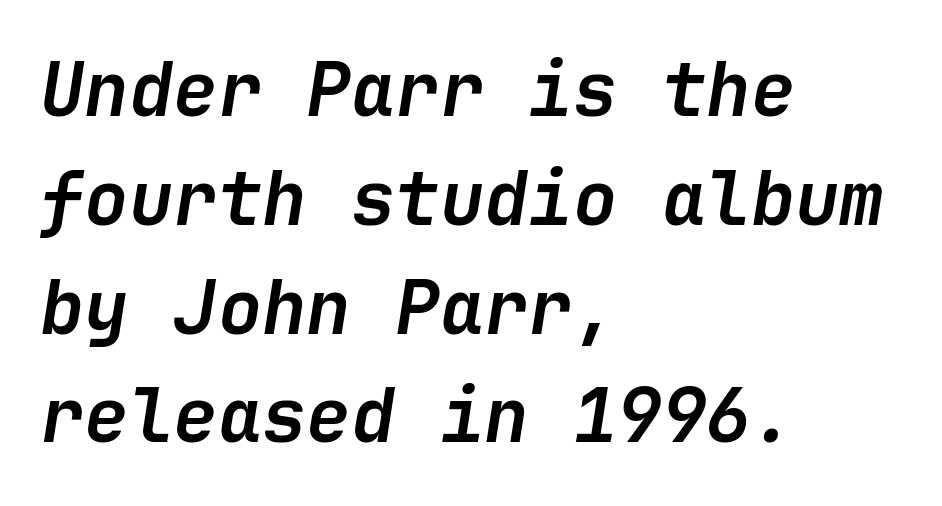
The image shows 74 px semibold type, italic (leaning right); set left-aligned, normal line spacing (1.47x), normal letter spacing, not underlined; low stroke contrast and a medium x-height.
